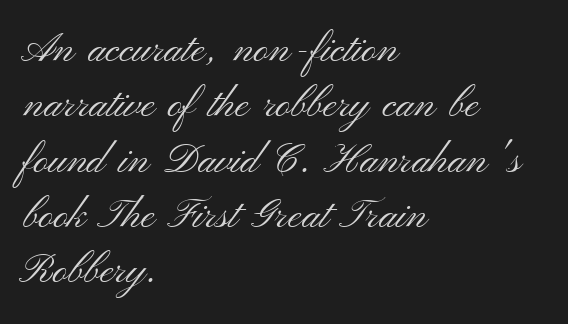
Q: Is the text bold? A: No.
Q: Is the text italic (slanted)? A: Yes.
Q: Is the typeface a serif or a sans-serif typeface? A: Sans-serif.
Q: Is the text underlined? A: No.
Q: How is the paragraph aligned? A: Left-aligned.
Q: Is the spacing between letters normal or unusually wide? A: Normal.
Q: Is the spacing between lines tight, normal or loose? A: Normal.
Q: Width (condensed, normal, or wide)? A: Wide.
Q: Stroke contrast? A: Medium.
Q: x-height? A: Small.
Q: Monospaced? A: No.
